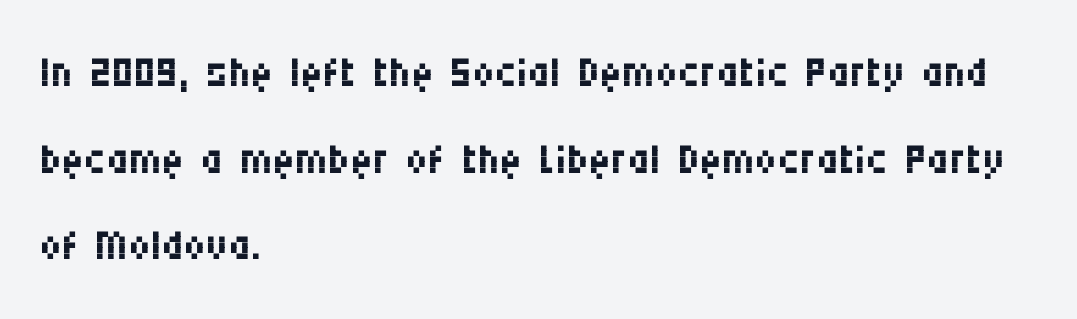
Caption: standard tracking, unaltered. Honestly, the row spacing looks completely unremarkable. A bare baseline throughout the passage. This sample uses an upright cut, with every glyph sitting square on the baseline.
